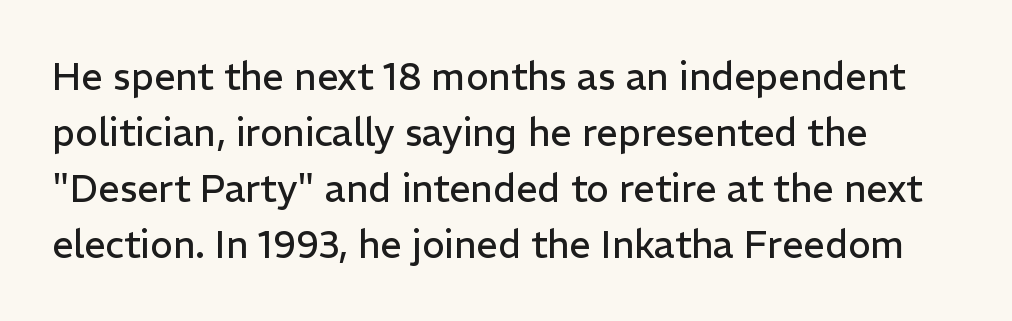
Do the characters align in a grid? No, the font is proportional. The string is rendered with underlining switched off. Serifs: no, the terminals of the letterforms are clean. Glyph-to-glyph distance matches everyday printed text. Interline gaps are of average width in this sample.
